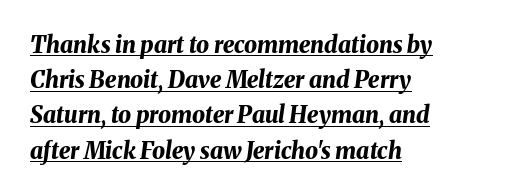
The image shows 23 px bold type, italic (leaning right); set left-aligned, normal line spacing (1.53x), normal letter spacing, underlined.
